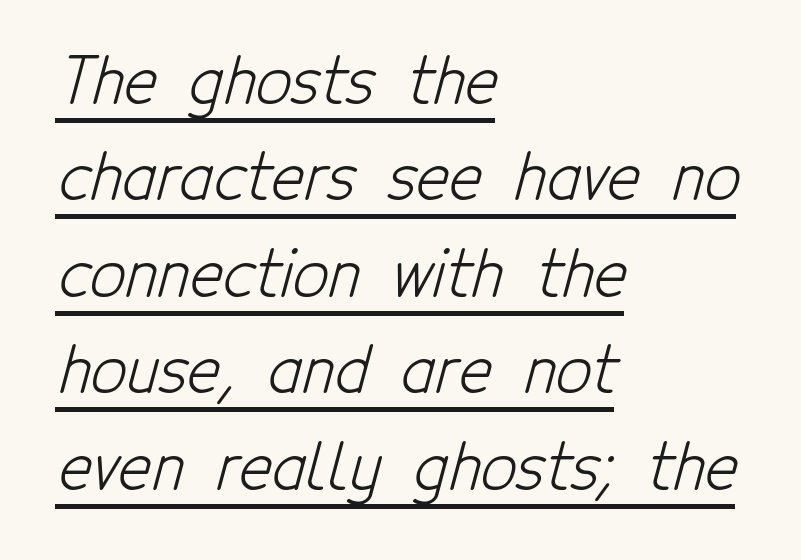
The image shows 63 px light, condensed sans-serif type; set left-aligned, normal line spacing (1.53x), normal letter spacing, underlined; low stroke contrast and a medium x-height.
